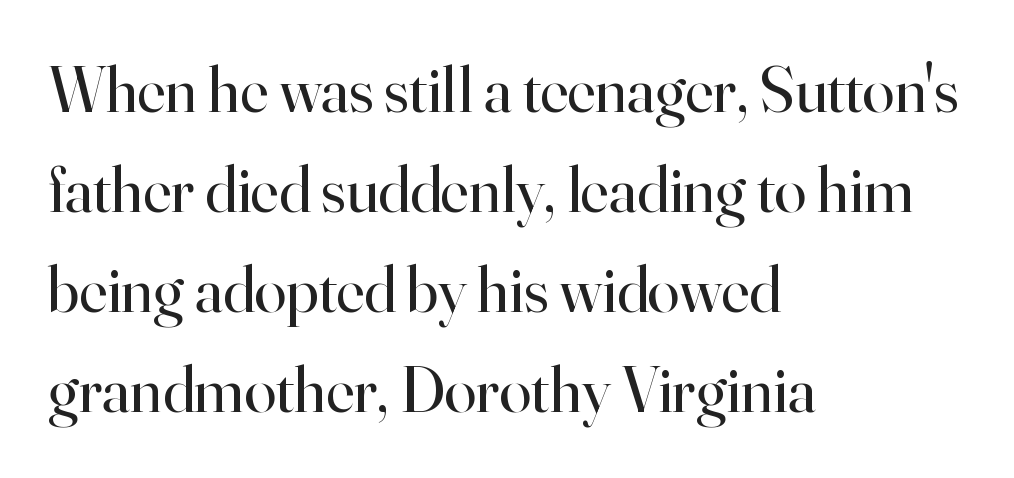
{"serif": "yes", "italic": "no", "bold": "no", "weight": "regular", "width": "normal", "stroke_contrast": "high", "x_height": "small", "monospaced": "no", "underline": "no", "align": "left", "line_spacing": "normal", "line_spacing_ratio": 1.54, "letter_spacing": "normal", "letter_spacing_em": 0.0, "glyph_px": 65}
